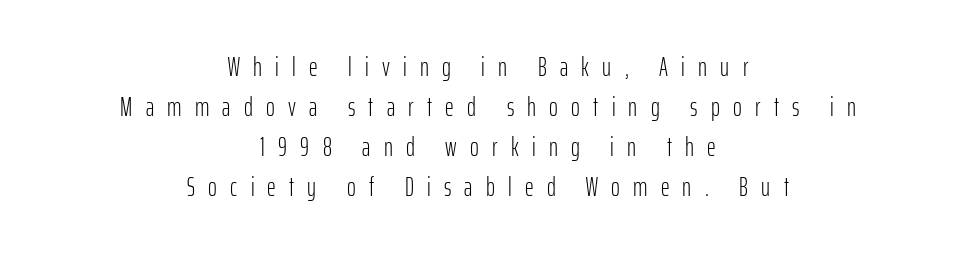
The image shows 27 px text type, upright; set centered, normal line spacing (1.48x), unusually wide letter spacing (+0.49 em), not underlined.
